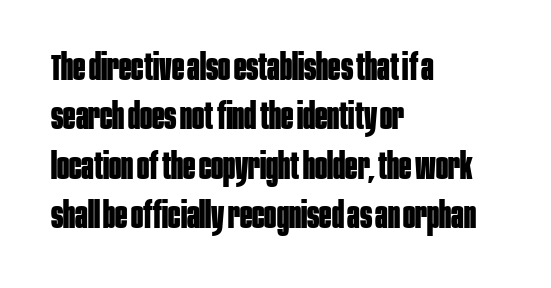
Q: Is the text bold? A: Yes.
Q: Is the text italic (slanted)? A: No, it is upright.
Q: Is the typeface a serif or a sans-serif typeface? A: Sans-serif.
Q: Is the text underlined? A: No.
Q: How is the paragraph aligned? A: Left-aligned.
Q: Is the spacing between letters normal or unusually wide? A: Normal.
Q: Is the spacing between lines tight, normal or loose? A: Normal.
Q: Width (condensed, normal, or wide)? A: Condensed.
Q: Stroke contrast? A: Low.
Q: x-height? A: Large.
Q: Monospaced? A: No.
